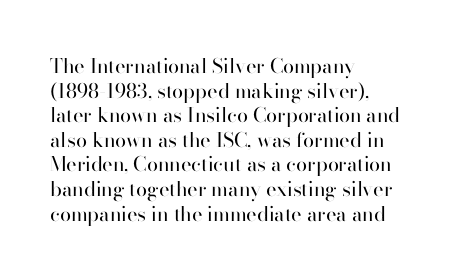
Q: Is the text bold? A: No.
Q: Is the text italic (slanted)? A: No, it is upright.
Q: Is the text underlined? A: No.
Q: How is the paragraph aligned? A: Left-aligned.
Q: Is the spacing between letters normal or unusually wide? A: Normal.
